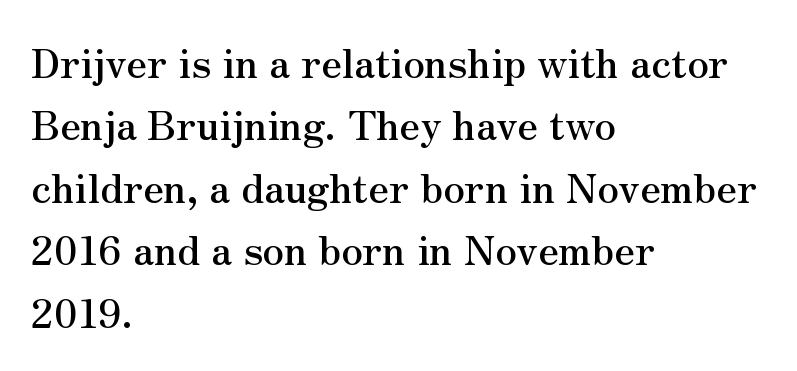
The image shows 40 px serif type, upright; set left-aligned, normal line spacing (1.56x), normal letter spacing, not underlined; medium stroke contrast and a small x-height.
